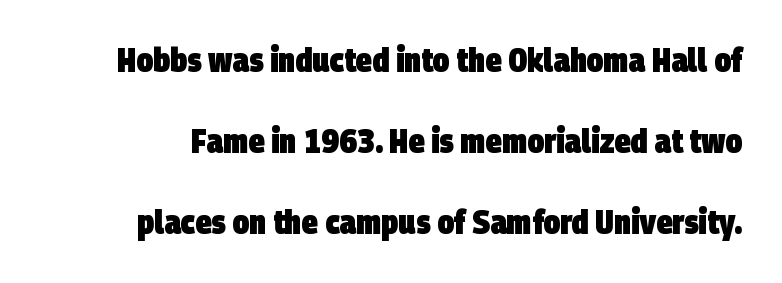
The block of text is sparse from top to bottom, with ample space between rows. Does the type have serifs? No, each stem ends abruptly. In terms of letterspacing, this is plain default setting. Lines of text with bare space underneath. The passage shown is emphatically bold.
